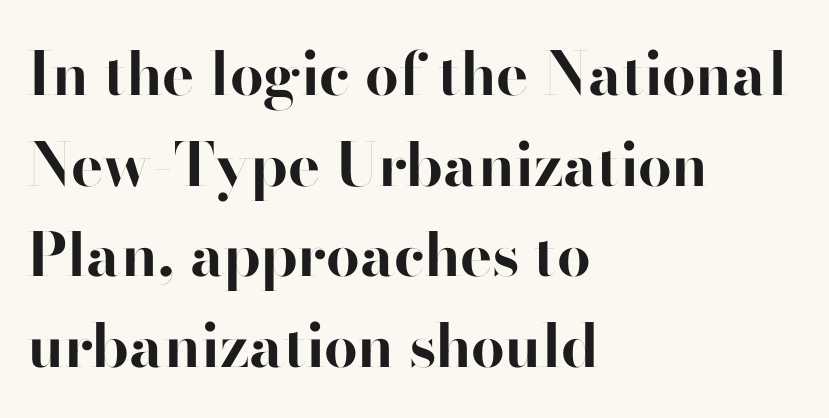
The image shows 60 px bold sans-serif type, upright; set left-aligned, normal line spacing (1.51x), normal letter spacing, not underlined; high stroke contrast and a small x-height.
